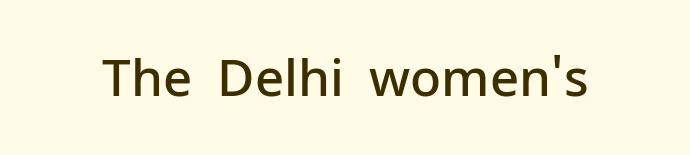
The letterforms sit shoulder to shoulder at normal distance. Note the varied advance widths — an 'i' is clearly narrower than an 'm'. Observe the absence of serifs on each vertical stroke in this sample. A semibold gives these letters moderate extra thickness, short of bold.
